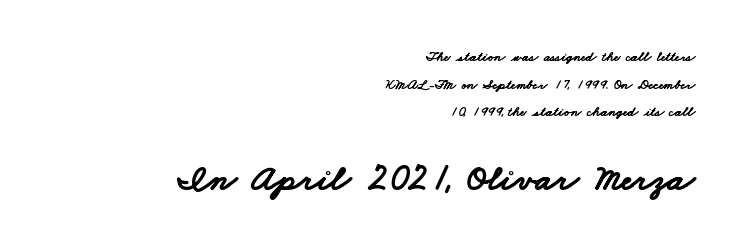
{"serif": "no", "bold": "yes", "weight": "bold", "width": "wide", "stroke_contrast": "low", "x_height": "small", "monospaced": "no", "underline": "no", "align": "right", "line_spacing": "loose", "line_spacing_ratio": 1.98, "letter_spacing": "normal", "letter_spacing_em": 0.0, "larger_block": "second", "size_ratio": 2.64, "glyph_px": 37}
